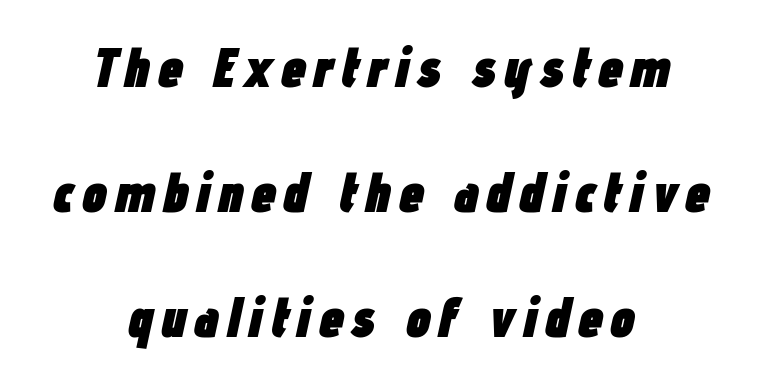
Q: Is the text bold? A: Yes.
Q: Is the text italic (slanted)? A: Yes, it leans right by about 12 degrees.
Q: Is the text underlined? A: No.
Q: How is the paragraph aligned? A: Centered.
Q: Is the spacing between lines tight, normal or loose? A: Loose.
Q: Width (condensed, normal, or wide)? A: Condensed.
Q: Stroke contrast? A: Low.
Q: x-height? A: Medium.
Q: Monospaced? A: No.
